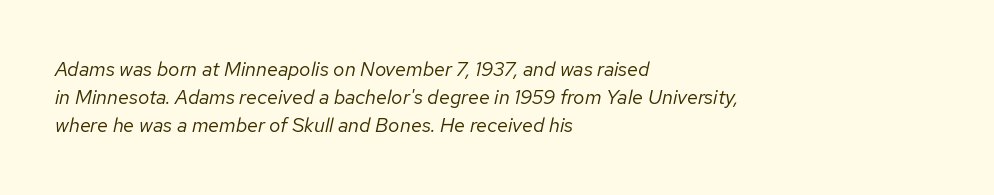
Plain, unruled lines of type. Horizontal bands of white between lines are of average thickness. What stands out about the letter spacing? Nothing — it is the standard amount. Posture: slanted.
